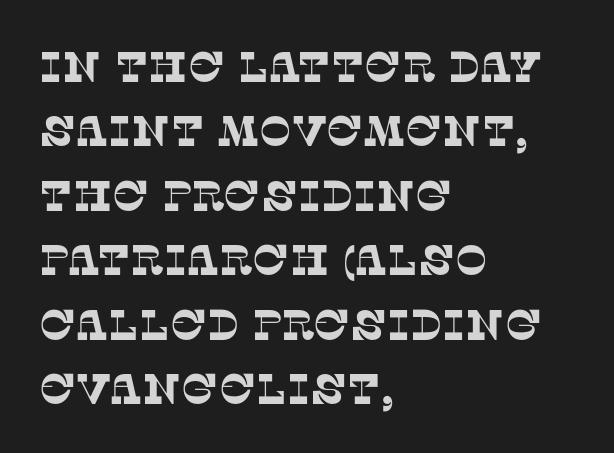
The image shows 43 px serif type; set left-aligned, normal line spacing (1.5x), normal letter spacing, not underlined; low stroke contrast and a large x-height.
